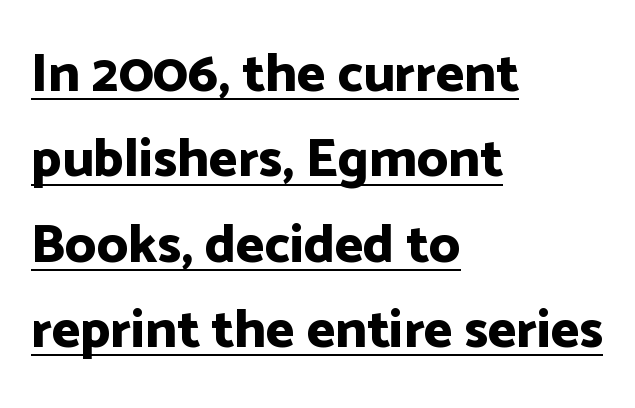
{"serif": "no", "italic": "no", "bold": "yes", "weight": "bold", "width": "normal", "stroke_contrast": "low", "x_height": "medium", "monospaced": "no", "underline": "yes", "align": "left", "line_spacing": "normal", "line_spacing_ratio": 1.58, "letter_spacing": "normal", "letter_spacing_em": 0.0, "glyph_px": 54}
